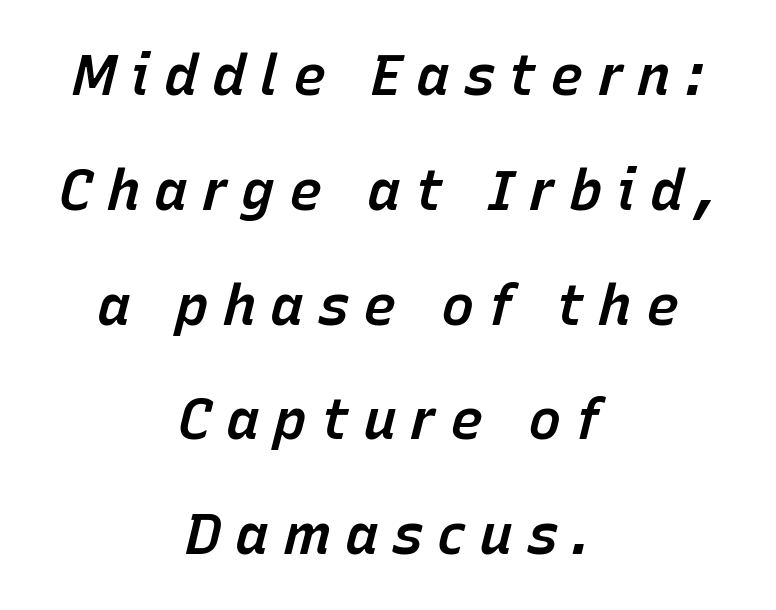
The image shows 56 px semibold type, italic (leaning right); set centered, loose line spacing (2.05x), unusually wide letter spacing (+0.25 em), not underlined; low stroke contrast and a medium x-height.
